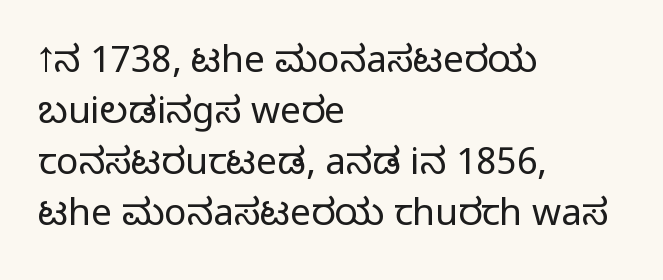
Posture: straight, roman, zero tilt. The face looks like a standard text weight, possibly lighter. Do the characters align in a grid? No, the font is proportional. Just letters on the line, the space beneath them empty. This sample keeps an unexceptional amount of space between lines.
